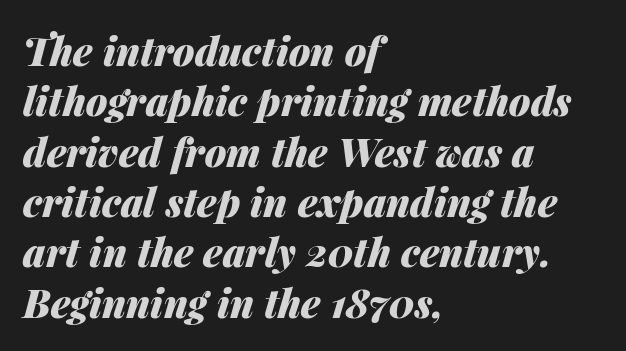
The image shows 39 px heavy type, italic (leaning right); set left-aligned, normal line spacing (1.29x), normal letter spacing, not underlined; medium stroke contrast and a medium x-height.
